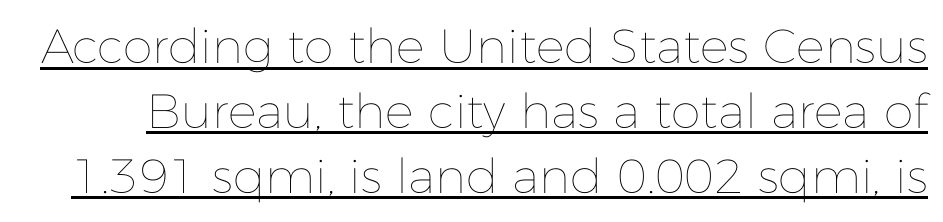
The image shows 48 px thin type, upright; set normal line spacing (1.35x), normal letter spacing, underlined; low stroke contrast and a medium x-height.
